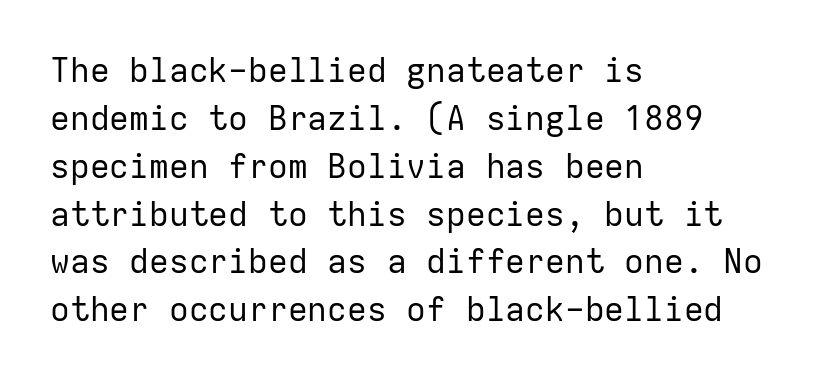
{"serif": "no", "italic": "no", "bold": "no", "weight": "regular", "width": "normal", "stroke_contrast": "low", "x_height": "medium", "monospaced": "yes", "underline": "no", "align": "left", "line_spacing": "normal", "line_spacing_ratio": 1.45, "letter_spacing": "normal", "letter_spacing_em": 0.0, "glyph_px": 33}
